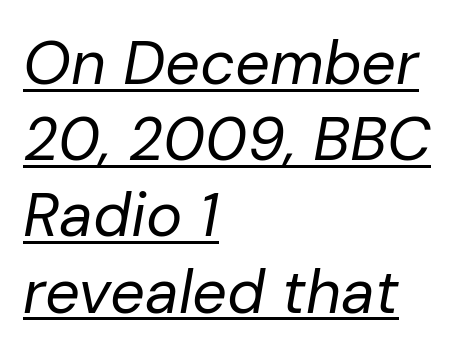
Descenders here cross a horizontal rule under the line. Style check: oblique. Is this a fixed-width face? No — the glyphs have proportional, varying widths. These lines keep a tight, regular rhythm from letter to letter. Think standard paragraph weight, or any step lighter than that. How would I describe the line gaps? Plain and ordinary.
